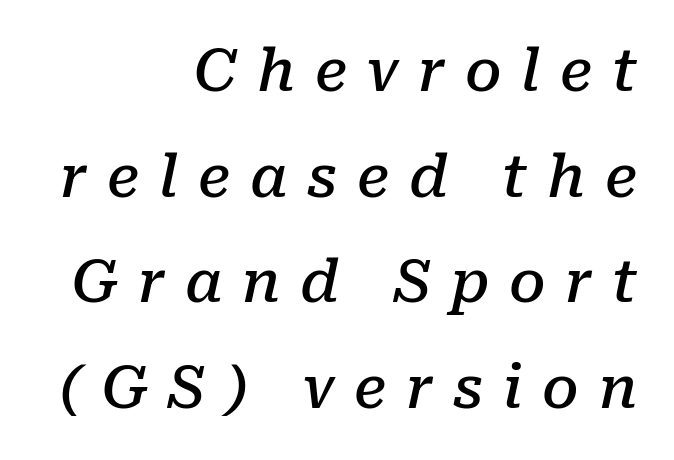
You could not count columns in this text — the font is proportionally spaced. Serif or sans? Serif — the stroke terminals have little feet. The zone under the glyphs is completely vacant. The characters look somewhat weighty, a semibold short of true bold. Compared with typical body copy, the letter spacing here is much looser. Typeset ragged left — the right edge is the straight one.
